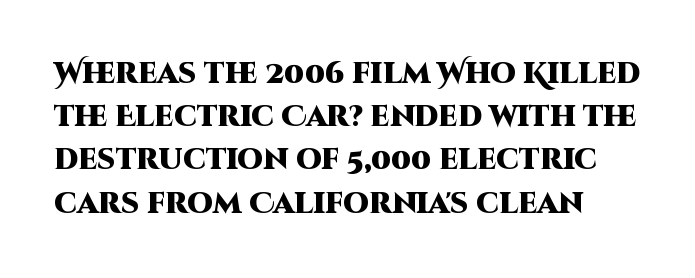
Horizontal bands of white between lines are of average thickness. The letters advance in unequal steps, a hallmark of proportional type. Characters remain perfectly vertical along every line. The passage shown is emphatically bold.
